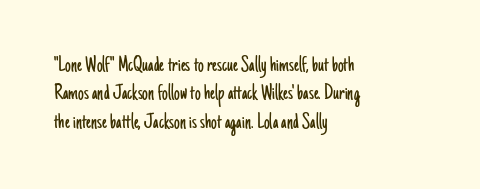
The image shows 23 px text type, upright; set left-aligned, line spacing 1.23x, normal letter spacing, not underlined.
